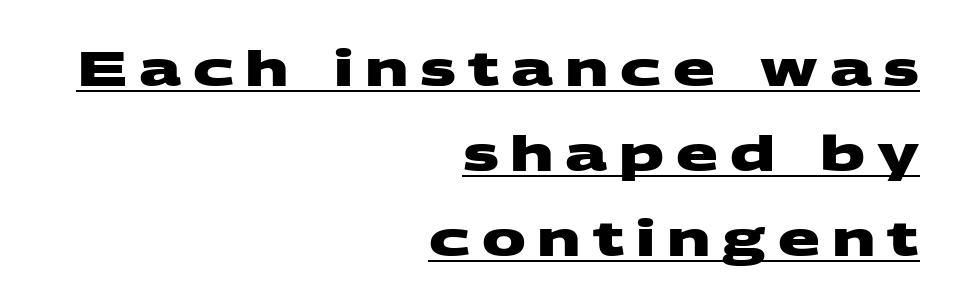
Q: Is the text bold? A: Yes.
Q: Is the typeface a serif or a sans-serif typeface? A: Sans-serif.
Q: Is the text underlined? A: Yes.
Q: How is the paragraph aligned? A: Right-aligned.
Q: Is the spacing between letters normal or unusually wide? A: Unusually wide.
Q: Width (condensed, normal, or wide)? A: Wide.
Q: Stroke contrast? A: Medium.
Q: x-height? A: Large.
Q: Monospaced? A: No.
